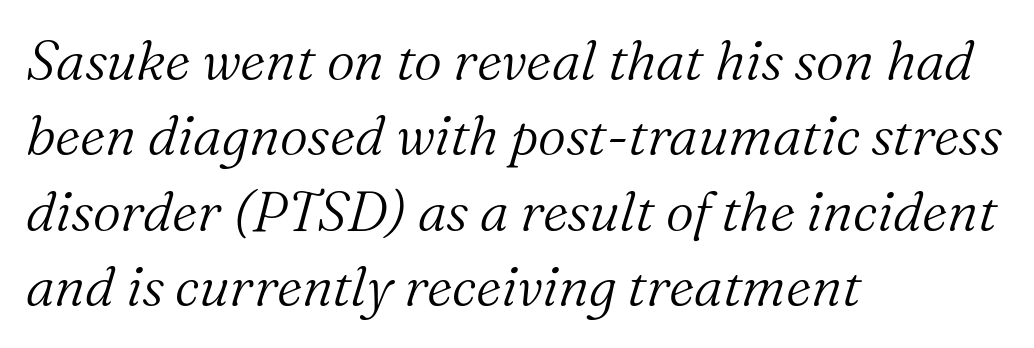
Q: Is the text bold? A: No.
Q: Is the text italic (slanted)? A: Yes, it leans right by about 16 degrees.
Q: Is the typeface a serif or a sans-serif typeface? A: Serif.
Q: Is the text underlined? A: No.
Q: How is the paragraph aligned? A: Left-aligned.
Q: Is the spacing between letters normal or unusually wide? A: Normal.
Q: Is the spacing between lines tight, normal or loose? A: Normal.
Q: Width (condensed, normal, or wide)? A: Normal.
Q: Stroke contrast? A: Medium.
Q: x-height? A: Medium.
Q: Monospaced? A: No.
